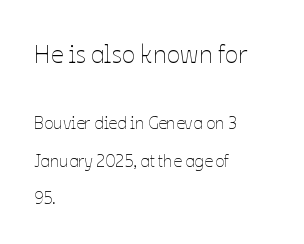
{"italic": "no", "bold": "no", "underline": "no", "align": "left", "line_spacing": "loose", "line_spacing_ratio": 2.21, "letter_spacing": "normal", "letter_spacing_em": 0.0, "larger_block": "first", "size_ratio": 1.47, "glyph_px": 25}
